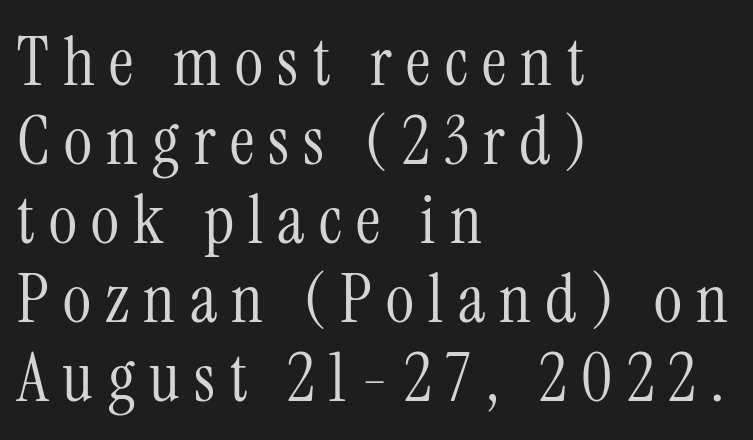
The image shows 68 px light, condensed serif type, upright; set left-aligned, line spacing 1.16x, unusually wide letter spacing (+0.21 em), not underlined; medium stroke contrast and a medium x-height.
